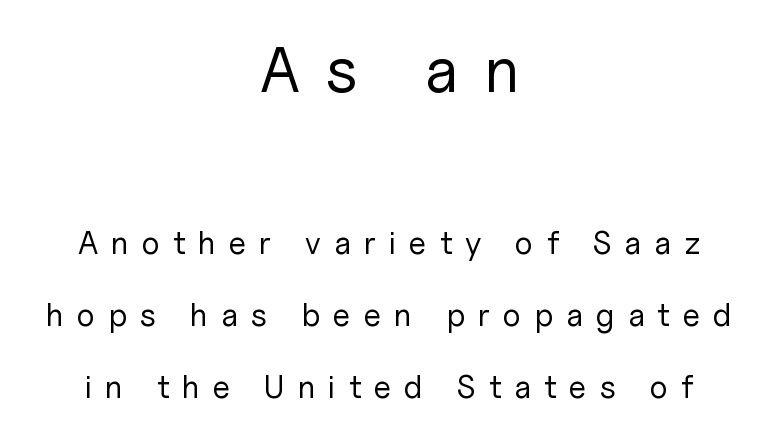
The image shows 63 px regular-weight sans-serif type, upright; set centered, loose line spacing (2.26x), unusually wide letter spacing (+0.41 em), not underlined; the first (top) block is 1.97x larger; low stroke contrast and a medium x-height.
